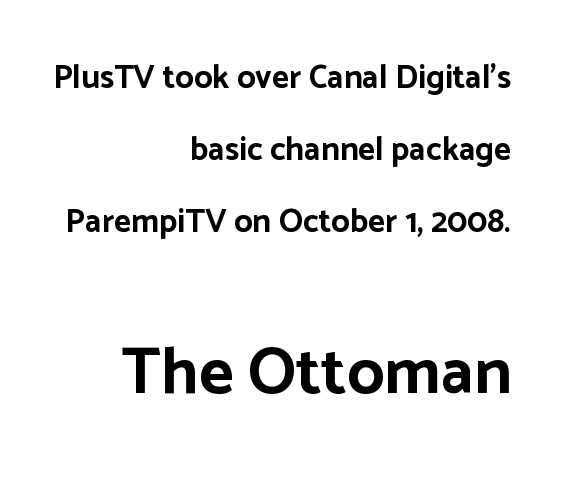
{"serif": "no", "italic": "no", "bold": "yes", "weight": "bold", "width": "normal", "stroke_contrast": "low", "x_height": "medium", "monospaced": "no", "underline": "no", "align": "right", "line_spacing": "loose", "line_spacing_ratio": 2.18, "letter_spacing": "normal", "letter_spacing_em": 0.0, "larger_block": "second", "size_ratio": 2.0, "glyph_px": 66}
